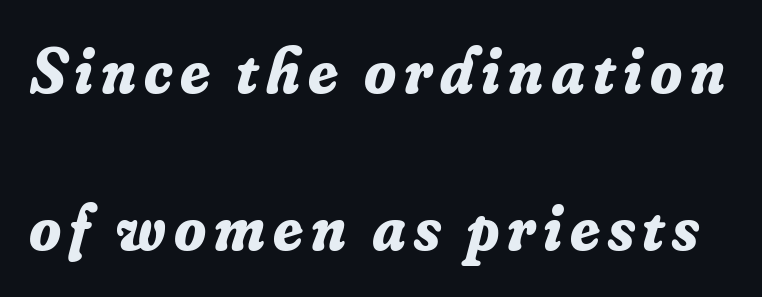
The image shows 65 px bold serif type, italic (leaning right); set loose line spacing (2.42x), not underlined; low stroke contrast and a small x-height.
